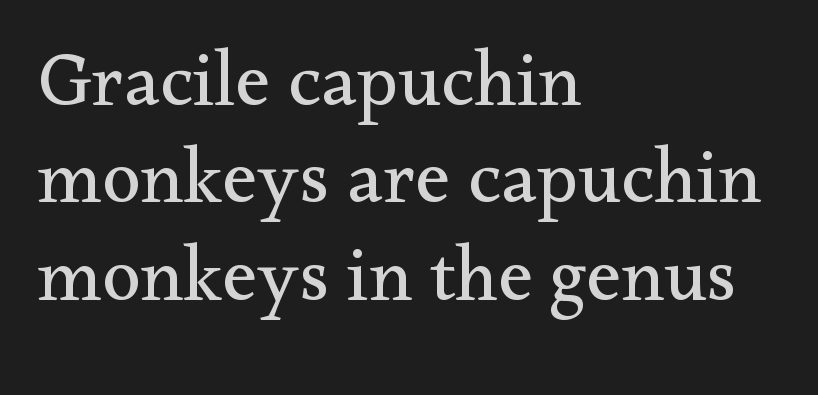
Q: Is the text bold? A: No.
Q: Is the text italic (slanted)? A: No, it is upright.
Q: Is the typeface a serif or a sans-serif typeface? A: Serif.
Q: Is the text underlined? A: No.
Q: How is the paragraph aligned? A: Left-aligned.
Q: Is the spacing between letters normal or unusually wide? A: Normal.
Q: Is the spacing between lines tight, normal or loose? A: Normal.
Q: Width (condensed, normal, or wide)? A: Normal.
Q: Stroke contrast? A: Medium.
Q: x-height? A: Small.
Q: Monospaced? A: No.
